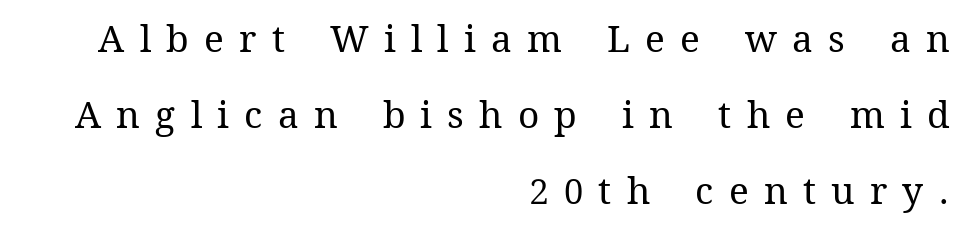
The image shows 37 px regular-weight type, upright; set right-aligned, loose line spacing (2.06x), unusually wide letter spacing (+0.41 em), not underlined; medium stroke contrast and a medium x-height.
